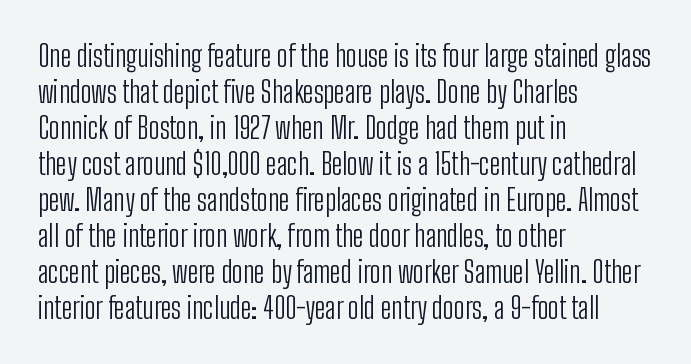
You could call the tracking neutral — neither tight nor loose. Think of a printed novel: that variable character pitch is what you see here. Line starts are locked; line ends wander. The font's upright variant was chosen for this text. The typeface chosen for these lines omits serifs.
